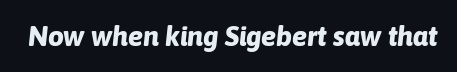
Does extra space separate the letters? No, they use regular spacing. The foot of each line stays bare and open. Note the varied advance widths — an 'i' is clearly narrower than an 'm'. Would a proofreader flag this as italicized? Yes. Strong, thick strokes mark this as bold type.
